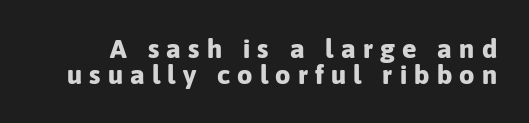
Q: Is the text bold? A: Yes.
Q: Is the text italic (slanted)? A: No, it is upright.
Q: Is the text underlined? A: No.
Q: Is the spacing between letters normal or unusually wide? A: Unusually wide.
Q: Is the spacing between lines tight, normal or loose? A: Tight.
